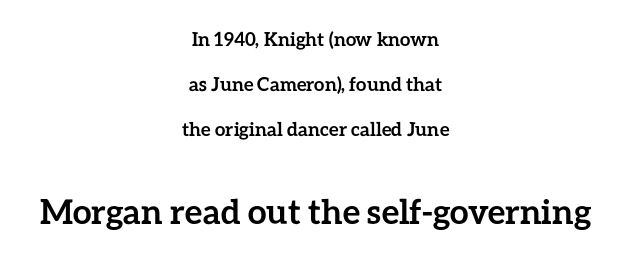
Style check: upright. Words appear dense and cohesive because spacing is normal. Honestly, there is no underline to notice here at all. This sample trades compactness for vertical openness between lines. The text block is weighted toward neither margin, spreading evenly from the middle.
